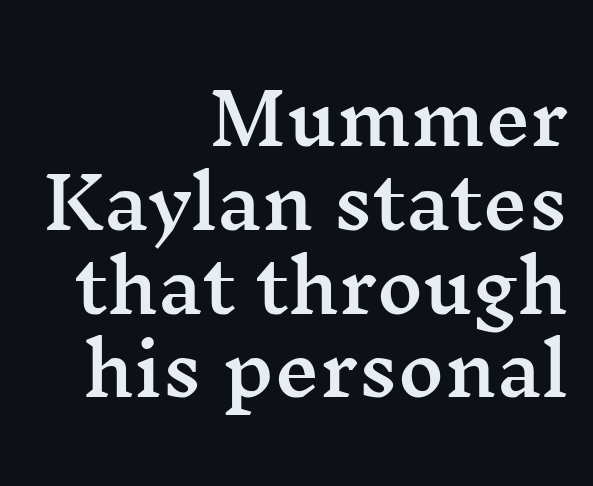
{"serif": "yes", "italic": "no", "width": "wide", "stroke_contrast": "medium", "x_height": "medium", "monospaced": "no", "underline": "no", "align": "right", "line_spacing_ratio": 1.18, "letter_spacing": "normal", "letter_spacing_em": 0.0, "glyph_px": 71}
